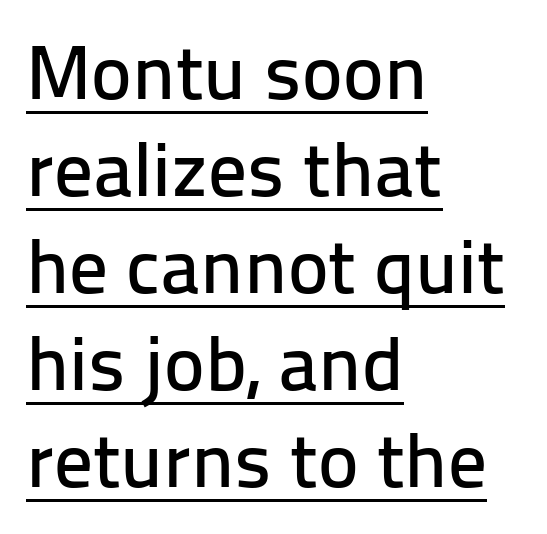
Caption: lettering with a line underneath. Line starts are locked; line ends wander. Spacing between characters is what you'd get straight out of the box. The font's upright variant was chosen for this text. This rendering employs a face without finishing strokes, i.e., a sans-serif.
